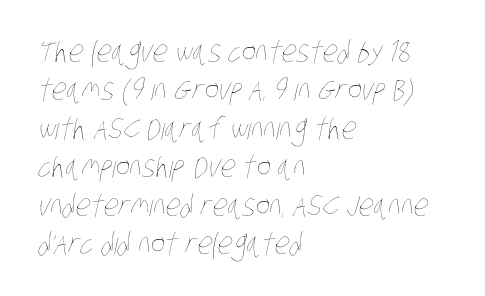
{"bold": "no", "weight": "thin", "width": "condensed", "stroke_contrast": "low", "x_height": "large", "monospaced": "no", "underline": "no", "align": "left", "line_spacing": "normal", "line_spacing_ratio": 1.28, "letter_spacing": "normal", "letter_spacing_em": 0.0, "glyph_px": 30}
